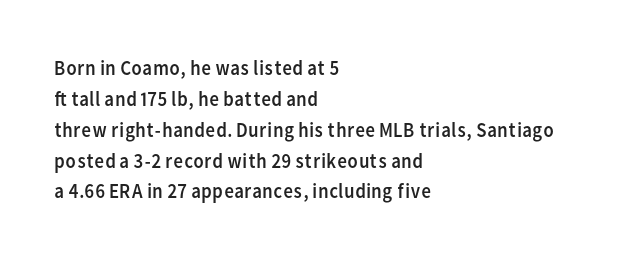
If you drew a line through each stem, it would be perfectly vertical. Leftover space on each line is placed entirely after the last word. The vertical gap from one line to the next is medium. The specimen omits any rule beneath the text block's lines.
